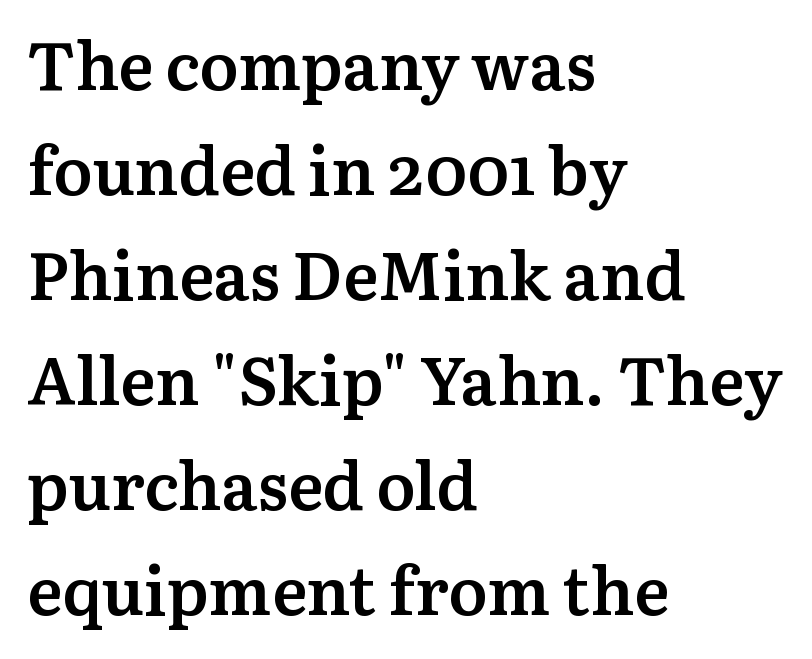
The image shows 66 px semibold serif type, upright; set left-aligned, normal line spacing (1.59x), normal letter spacing, not underlined; medium stroke contrast and a medium x-height.
